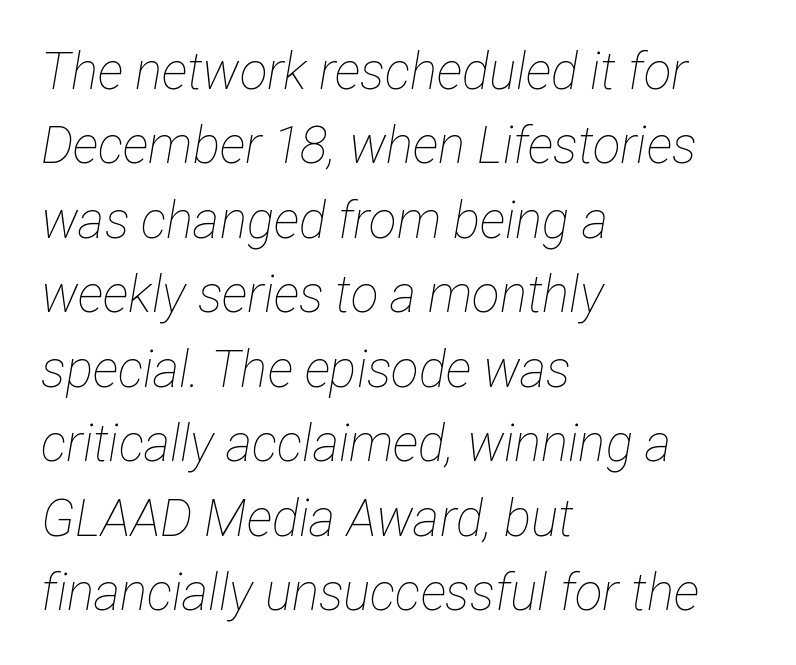
{"italic": "yes", "lean": "right", "slant_degrees": 12, "bold": "no", "weight": "thin", "width": "condensed", "stroke_contrast": "low", "x_height": "medium", "monospaced": "no", "underline": "no", "align": "left", "line_spacing": "normal", "line_spacing_ratio": 1.46, "letter_spacing": "normal", "letter_spacing_em": 0.0, "glyph_px": 51}
